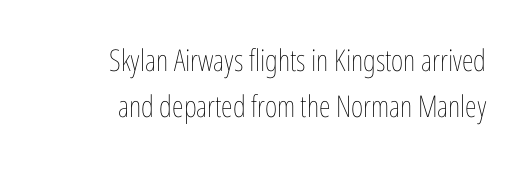
Q: Is the text bold? A: No.
Q: Is the text italic (slanted)? A: No, it is upright.
Q: Is the text underlined? A: No.
Q: Is the spacing between letters normal or unusually wide? A: Normal.
Q: Is the spacing between lines tight, normal or loose? A: Normal.
Q: Width (condensed, normal, or wide)? A: Condensed.
Q: Stroke contrast? A: Low.
Q: x-height? A: Medium.
Q: Monospaced? A: No.
